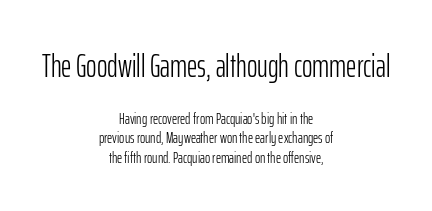
The words here are not underlined. Weight class: somewhere from thin through regular. Look at the tracking — it's just the regular setting, nothing added. This is the regular roman posture of the typeface. Character widths vary here, with narrow letters taking less room than wide ones.
